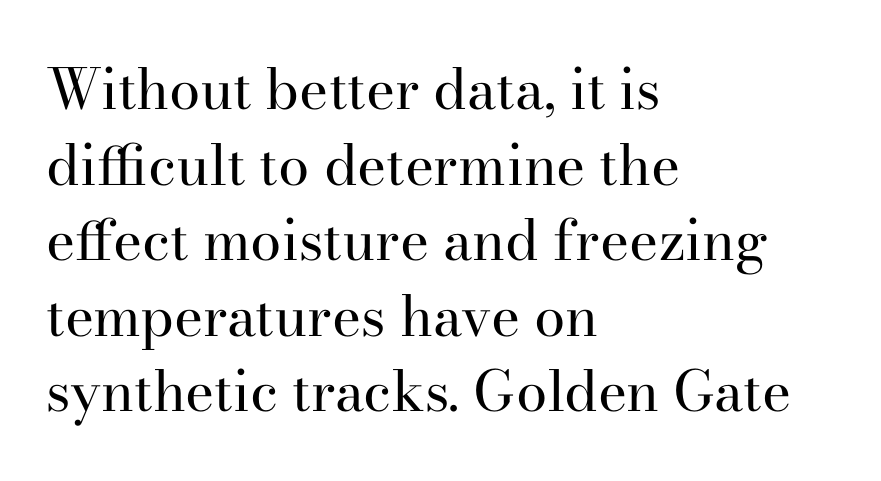
{"serif": "yes", "italic": "no", "bold": "no", "weight": "regular", "width": "normal", "stroke_contrast": "high", "x_height": "small", "monospaced": "no", "underline": "no", "align": "left", "line_spacing": "normal", "line_spacing_ratio": 1.35, "letter_spacing": "normal", "letter_spacing_em": 0.0, "glyph_px": 56}
